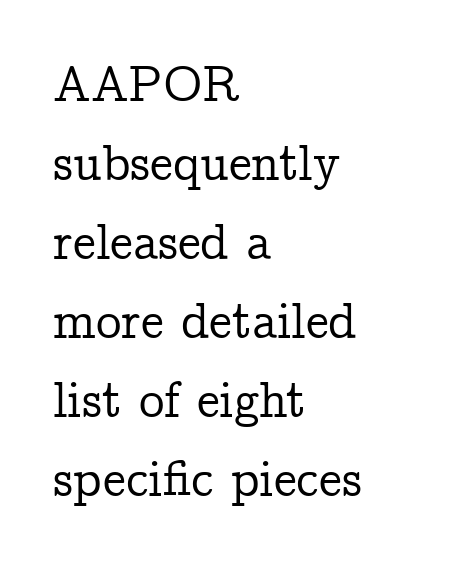
The image shows 51 px serif type, upright; set left-aligned, normal line spacing (1.55x), normal letter spacing, not underlined; low stroke contrast and a medium x-height.
